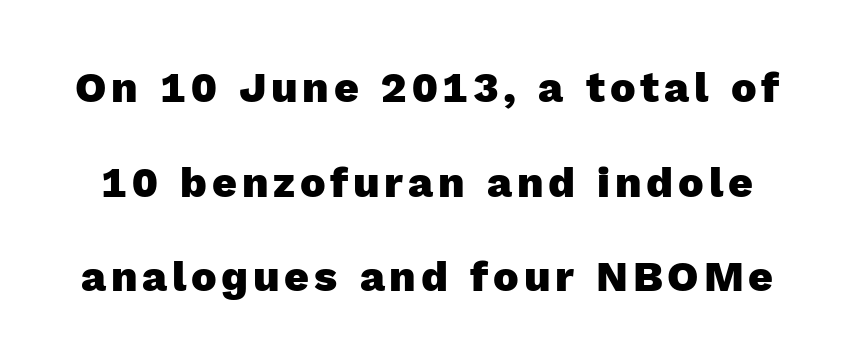
The image shows 43 px heavy sans-serif type, upright; set loose line spacing (2.2x), not underlined; a medium x-height.
